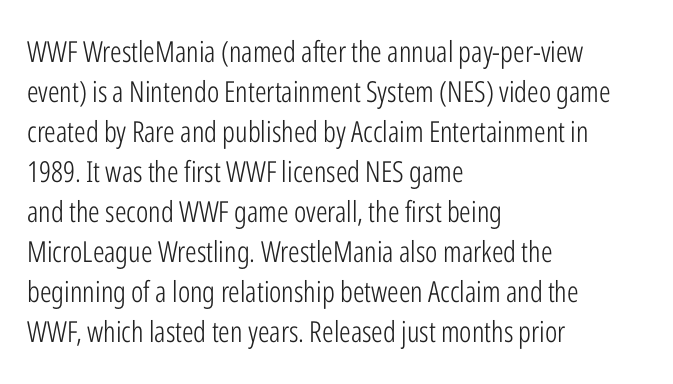
Does the type have serifs? No, each stem ends abruptly. Descender tails drop into unmarked territory. The rendering anchors every line to the left-hand side. The strokes carry an ordinary text weight at most.
